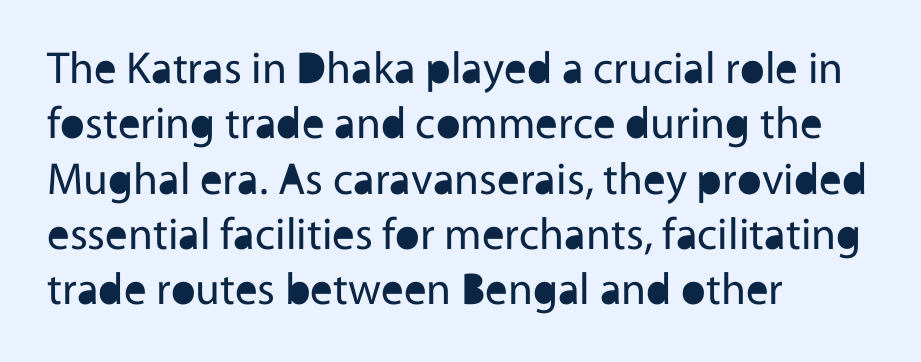
The image shows 45 px regular-weight sans-serif type, upright; set left-aligned, line spacing 1.23x, normal letter spacing, not underlined; a medium x-height.
